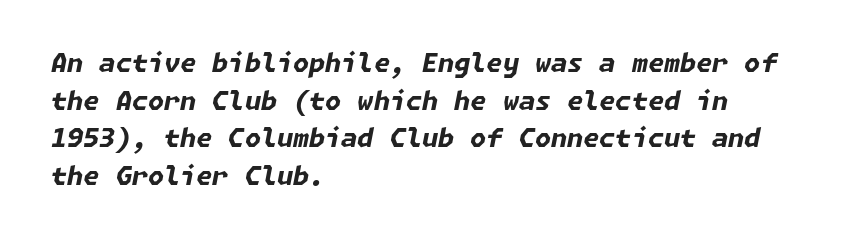
A student would call this left alignment; a typographer would say flush left, rag right. Bold? Absolutely — the strokes are thick and heavy. It's the slanting kind of type. The type is set solid horizontally, with unmodified tracking.
